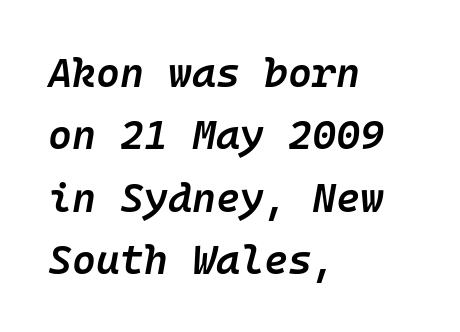
{"italic": "yes", "lean": "right", "slant_degrees": 10, "bold": "semi", "weight": "semibold", "width": "normal", "stroke_contrast": "low", "x_height": "medium", "underline": "no", "align": "left", "line_spacing": "normal", "line_spacing_ratio": 1.52, "letter_spacing": "normal", "letter_spacing_em": 0.0, "glyph_px": 41}
